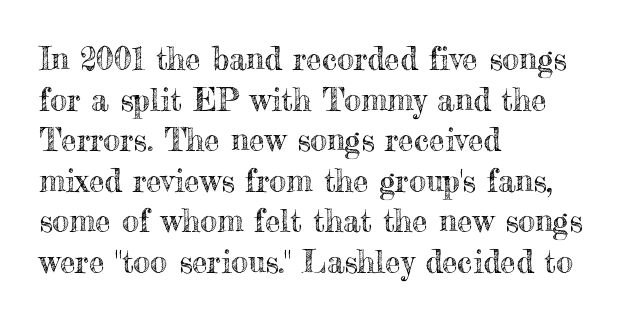
{"italic": "no", "width": "normal", "x_height": "small", "monospaced": "no", "underline": "no", "align": "left", "line_spacing": "normal", "line_spacing_ratio": 1.31, "letter_spacing": "normal", "letter_spacing_em": 0.0, "glyph_px": 31}
